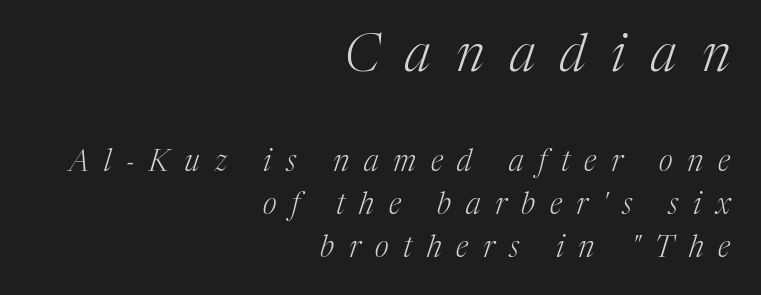
{"serif": "yes", "italic": "yes", "lean": "right", "slant_degrees": 17, "bold": "no", "weight": "light", "width": "normal", "stroke_contrast": "medium", "x_height": "medium", "monospaced": "no", "underline": "no", "align": "right", "line_spacing": "normal", "line_spacing_ratio": 1.43, "letter_spacing": "wide", "letter_spacing_em": 0.49, "larger_block": "first", "size_ratio": 1.73, "glyph_px": 52}
